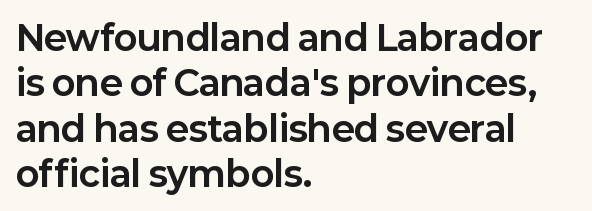
Bare-footed words on every line. The designer left line spacing at the default. Each word holds together tightly as a unit, with standard inter-letter gaps. Is there any slant? The stems are plumb. Here the designer chose a conventional face with non-uniform glyph widths.
